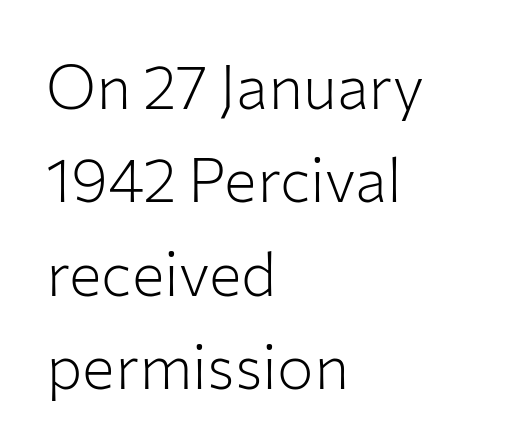
Q: Is the text bold? A: No.
Q: Is the text italic (slanted)? A: No, it is upright.
Q: Is the typeface a serif or a sans-serif typeface? A: Sans-serif.
Q: Is the text underlined? A: No.
Q: How is the paragraph aligned? A: Left-aligned.
Q: Is the spacing between letters normal or unusually wide? A: Normal.
Q: Is the spacing between lines tight, normal or loose? A: Normal.
Q: Width (condensed, normal, or wide)? A: Normal.
Q: Stroke contrast? A: Low.
Q: x-height? A: Medium.
Q: Monospaced? A: No.
